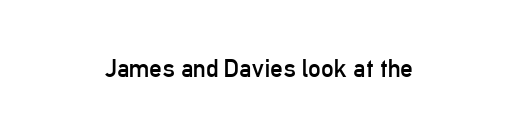
The image shows 25 px text type, upright; set normal letter spacing, not underlined.
